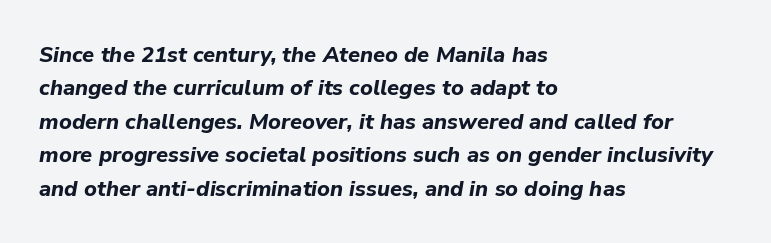
{"italic": "yes", "lean": "right", "slant_degrees": 9, "bold": "yes", "underline": "no", "align": "left", "line_spacing": "normal", "line_spacing_ratio": 1.52, "letter_spacing": "normal", "letter_spacing_em": 0.0, "glyph_px": 22}
